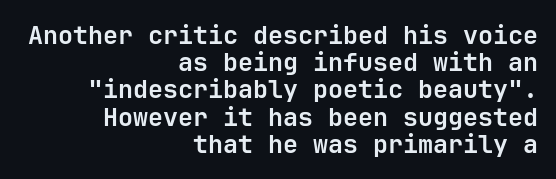
The image shows 25 px bold type, upright; set right-aligned, tight line spacing (1.09x), normal letter spacing, not underlined.
